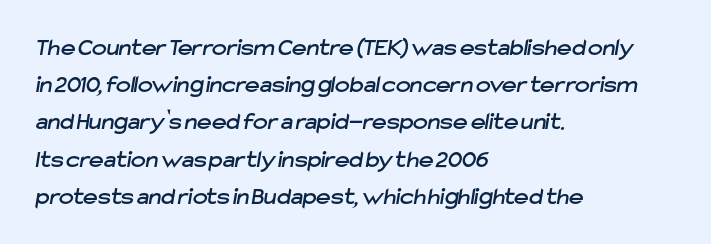
Q: Is the text underlined? A: No.
Q: How is the paragraph aligned? A: Left-aligned.
Q: Is the spacing between letters normal or unusually wide? A: Normal.
Q: Is the spacing between lines tight, normal or loose? A: Normal.
